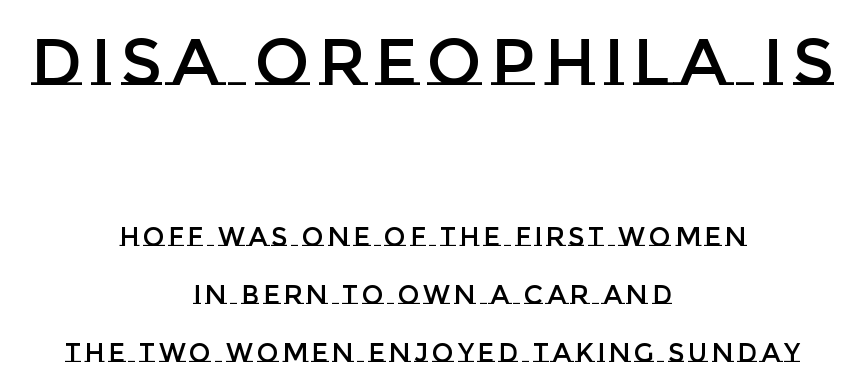
{"italic": "no", "width": "normal", "stroke_contrast": "low", "x_height": "large", "monospaced": "no", "underline": "no", "align": "center", "line_spacing": "loose", "line_spacing_ratio": 2.24, "larger_block": "first", "size_ratio": 2.5, "glyph_px": 65}
